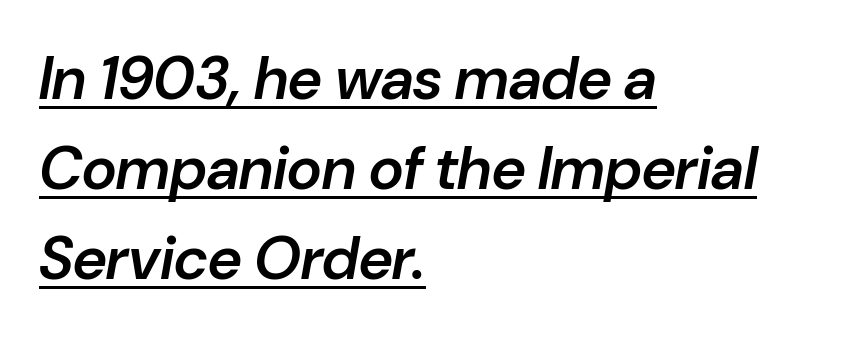
Q: Is the text bold? A: Semi-bold.
Q: Is the text italic (slanted)? A: Yes, it leans right by about 10 degrees.
Q: Is the text underlined? A: Yes.
Q: How is the paragraph aligned? A: Left-aligned.
Q: Is the spacing between letters normal or unusually wide? A: Normal.
Q: Is the spacing between lines tight, normal or loose? A: Normal.
Q: Width (condensed, normal, or wide)? A: Normal.
Q: Stroke contrast? A: Low.
Q: x-height? A: Medium.
Q: Monospaced? A: No.
